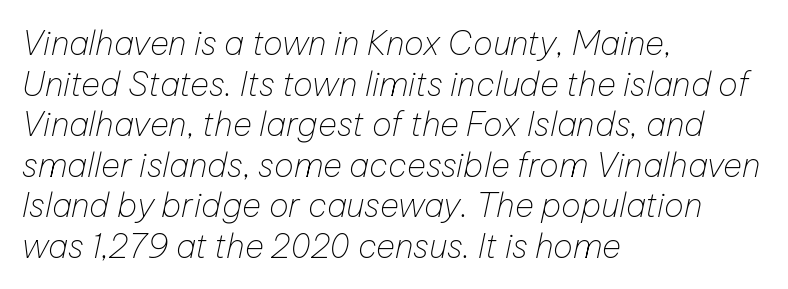
{"italic": "yes", "lean": "right", "slant_degrees": 12, "bold": "no", "weight": "thin", "width": "normal", "stroke_contrast": "low", "x_height": "medium", "monospaced": "no", "underline": "no", "align": "left", "line_spacing_ratio": 1.23, "letter_spacing": "normal", "letter_spacing_em": 0.0, "glyph_px": 33}
